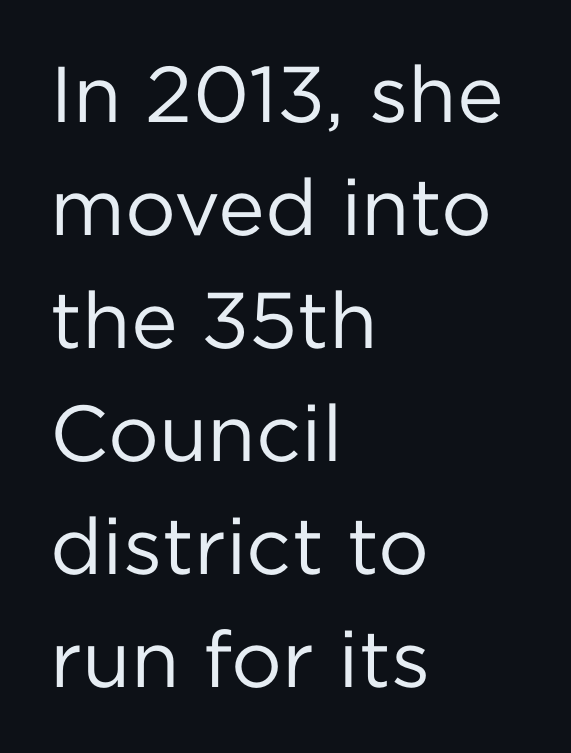
Each letter keeps its own natural width here, so spacing adapts to shape. You could call the tracking neutral — neither tight nor loose. Successive baselines arrive at the customary interval. The cut favours lightness, reaching ordinary text weight at its darkest. Each line starts at the same left margin while the right side varies.
